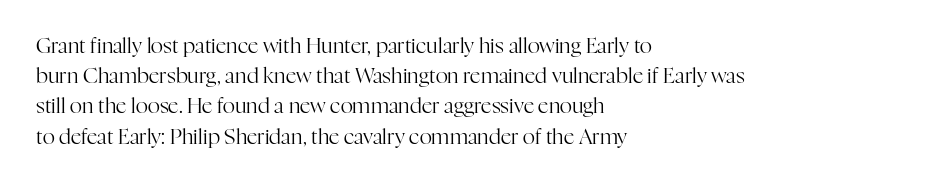
{"italic": "no", "bold": "no", "underline": "no", "align": "left", "line_spacing": "normal", "line_spacing_ratio": 1.44, "letter_spacing": "normal", "letter_spacing_em": 0.0, "glyph_px": 21}
